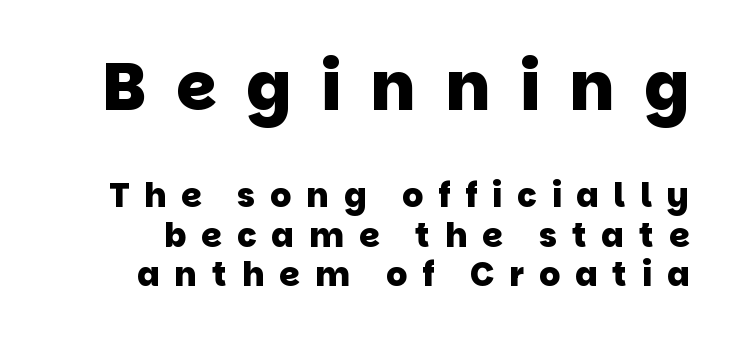
The passage shown is typed in a proportional face where columns would drift. Each word looks stretched out because of the extra space between its letters. Every letter is thick-stroked: bold, no question. Typesetter's note — upper block bumped up in size, lower block left smaller. Font category for this specimen: sans-serif. Words float on clear page, feet unadorned.
